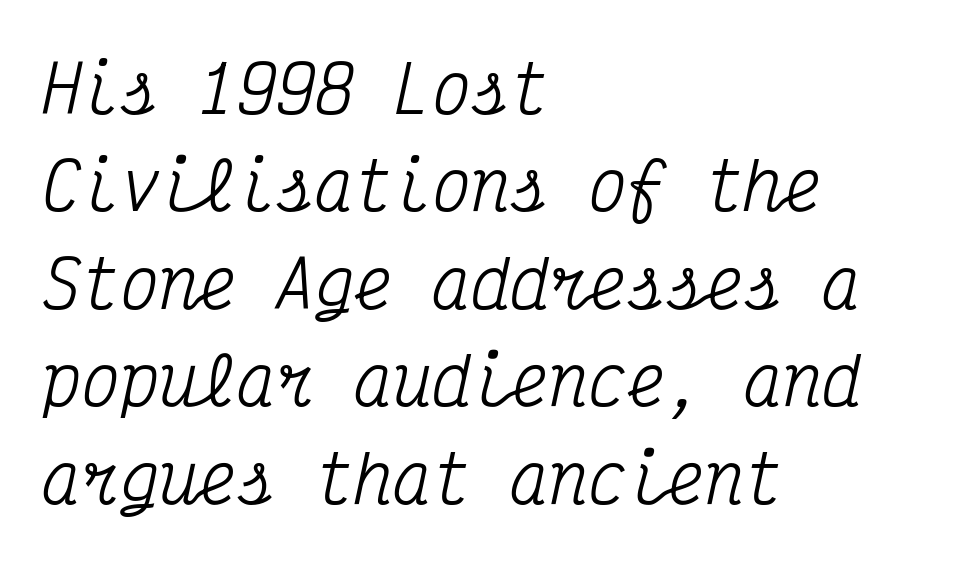
Q: Is the text italic (slanted)? A: Yes, it leans right by about 12 degrees.
Q: Is the typeface a serif or a sans-serif typeface? A: Serif.
Q: Is the text underlined? A: No.
Q: How is the paragraph aligned? A: Left-aligned.
Q: Is the spacing between letters normal or unusually wide? A: Normal.
Q: Is the spacing between lines tight, normal or loose? A: Normal.
Q: Width (condensed, normal, or wide)? A: Condensed.
Q: Stroke contrast? A: Medium.
Q: x-height? A: Medium.
Q: Monospaced? A: Yes.
